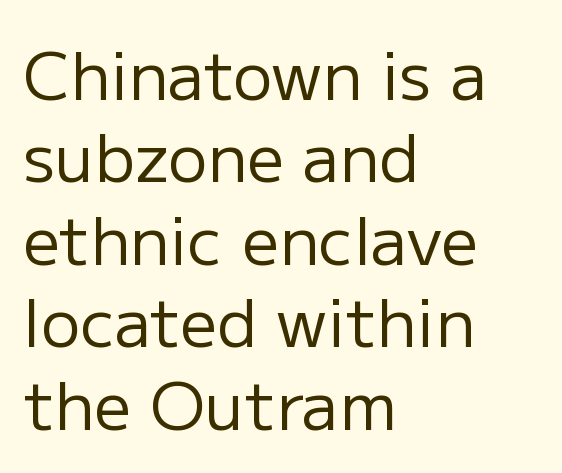
The image shows 66 px regular-weight sans-serif type, upright; set left-aligned, normal line spacing (1.25x), normal letter spacing, not underlined; low stroke contrast and a medium x-height.
